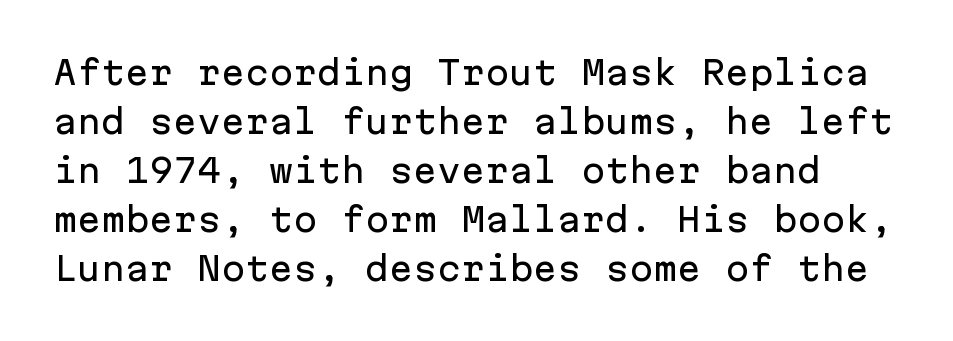
{"serif": "no", "italic": "no", "width": "normal", "stroke_contrast": "low", "x_height": "medium", "monospaced": "yes", "underline": "no", "line_spacing": "normal", "line_spacing_ratio": 1.53, "letter_spacing": "normal", "letter_spacing_em": 0.0, "glyph_px": 32}
